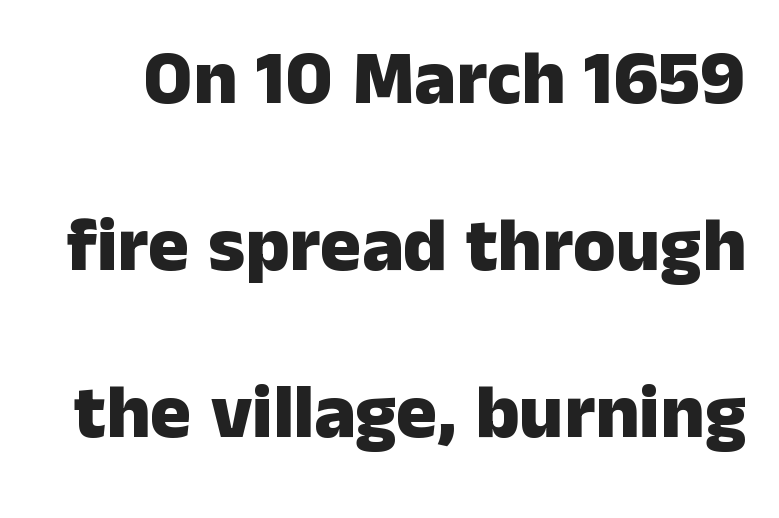
The face used here is proportionally spaced, like ordinary book or web type. The specimen omits any rule beneath the text block's lines. There is no visible air inserted between adjacent glyphs. Posture: upright roman. Check where the strokes stop: nothing finishes them off — pure sans.
